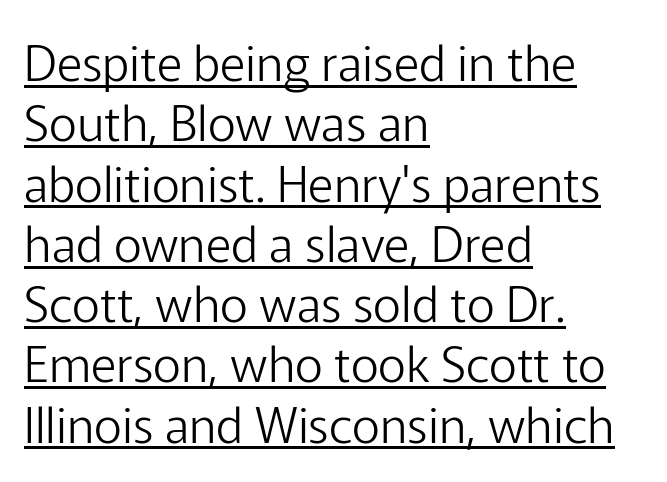
The image shows 49 px light sans-serif type, upright; set left-aligned, line spacing 1.23x, normal letter spacing, underlined; low stroke contrast and a medium x-height.
